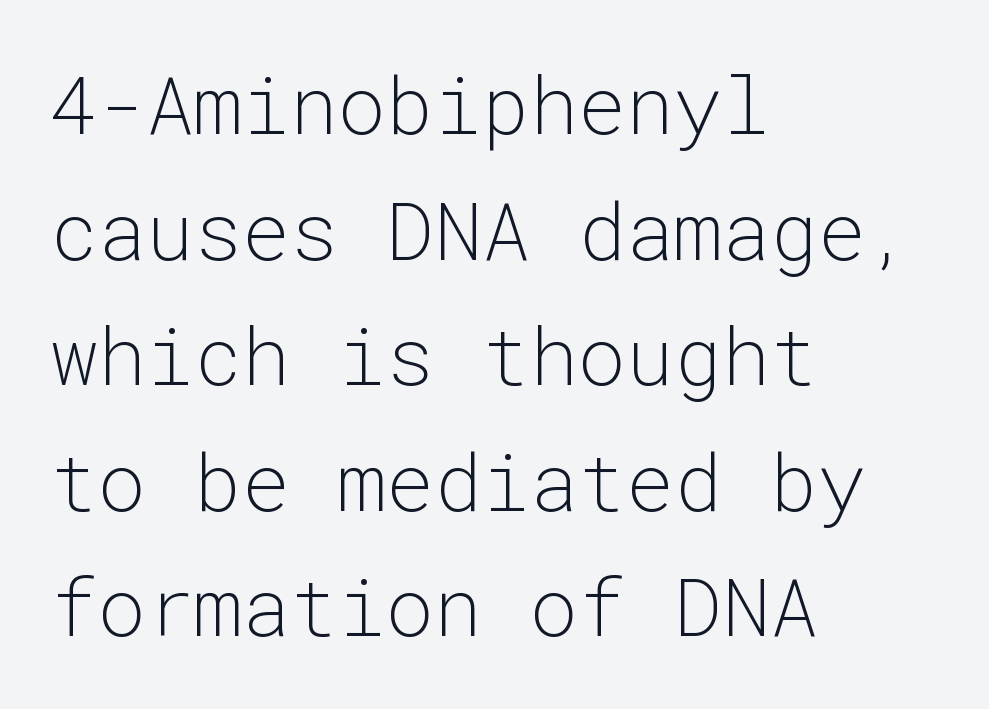
{"serif": "no", "italic": "no", "bold": "no", "weight": "light", "width": "normal", "stroke_contrast": "low", "x_height": "medium", "monospaced": "yes", "underline": "no", "align": "left", "line_spacing": "normal", "line_spacing_ratio": 1.57, "letter_spacing": "normal", "letter_spacing_em": 0.0, "glyph_px": 80}
